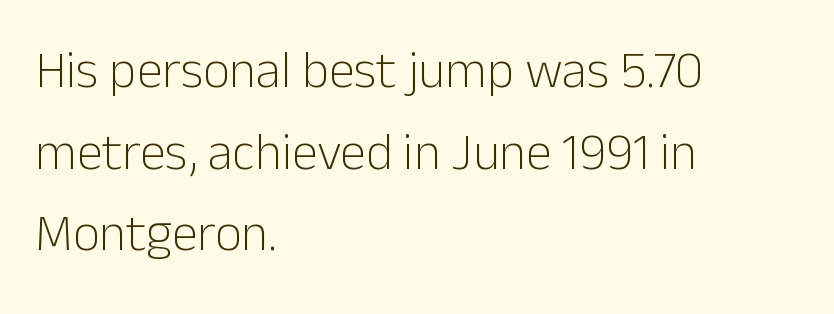
Q: Is the text bold? A: No.
Q: Is the text italic (slanted)? A: No, it is upright.
Q: Is the typeface a serif or a sans-serif typeface? A: Sans-serif.
Q: Is the text underlined? A: No.
Q: How is the paragraph aligned? A: Left-aligned.
Q: Is the spacing between letters normal or unusually wide? A: Normal.
Q: Is the spacing between lines tight, normal or loose? A: Normal.
Q: Width (condensed, normal, or wide)? A: Normal.
Q: Stroke contrast? A: Low.
Q: x-height? A: Medium.
Q: Monospaced? A: No.
